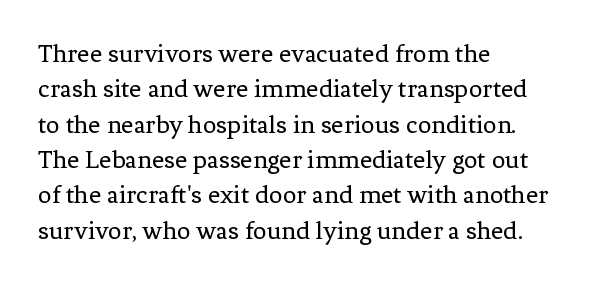
{"italic": "no", "bold": "no", "underline": "no", "align": "left", "line_spacing": "normal", "line_spacing_ratio": 1.31, "letter_spacing": "normal", "letter_spacing_em": 0.0, "glyph_px": 27}
